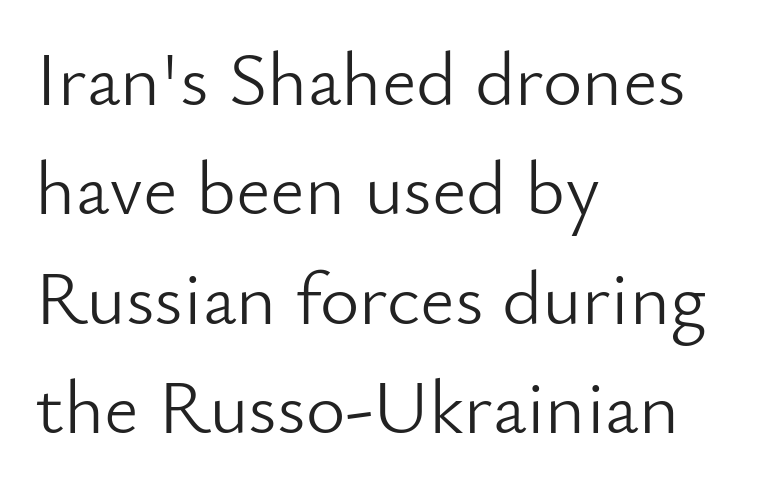
{"serif": "no", "italic": "no", "bold": "no", "weight": "light", "width": "normal", "stroke_contrast": "low", "x_height": "small", "monospaced": "no", "underline": "no", "align": "left", "line_spacing": "normal", "line_spacing_ratio": 1.44, "letter_spacing": "normal", "letter_spacing_em": 0.0, "glyph_px": 76}
